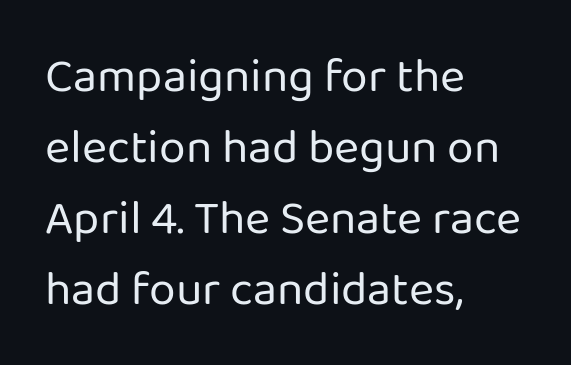
{"serif": "no", "italic": "no", "bold": "no", "weight": "regular", "width": "normal", "stroke_contrast": "low", "x_height": "medium", "monospaced": "no", "underline": "no", "align": "left", "line_spacing": "normal", "line_spacing_ratio": 1.48, "letter_spacing": "normal", "letter_spacing_em": 0.0, "glyph_px": 48}
